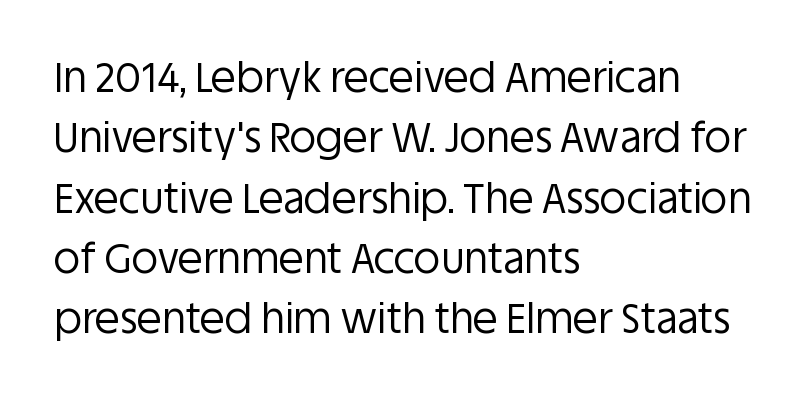
Q: Is the text bold? A: No.
Q: Is the text italic (slanted)? A: No, it is upright.
Q: Is the typeface a serif or a sans-serif typeface? A: Sans-serif.
Q: Is the text underlined? A: No.
Q: How is the paragraph aligned? A: Left-aligned.
Q: Is the spacing between letters normal or unusually wide? A: Normal.
Q: Is the spacing between lines tight, normal or loose? A: Normal.
Q: Width (condensed, normal, or wide)? A: Normal.
Q: Stroke contrast? A: Low.
Q: x-height? A: Large.
Q: Monospaced? A: No.
